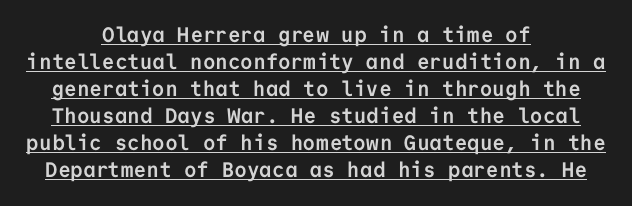
{"italic": "no", "bold": "yes", "underline": "yes", "align": "center", "line_spacing": "normal", "line_spacing_ratio": 1.29, "letter_spacing": "normal", "letter_spacing_em": 0.0, "glyph_px": 21}
